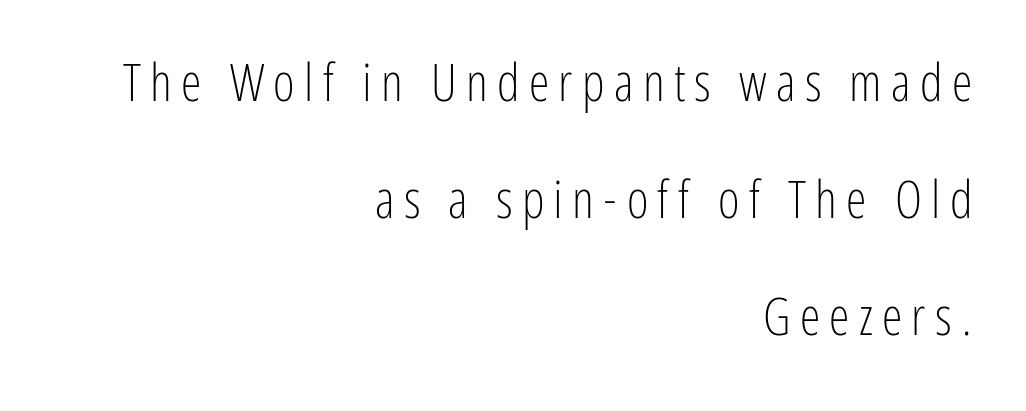
The image shows 52 px light, condensed sans-serif type, upright; set right-aligned, loose line spacing (2.25x), not underlined; low stroke contrast and a medium x-height.
